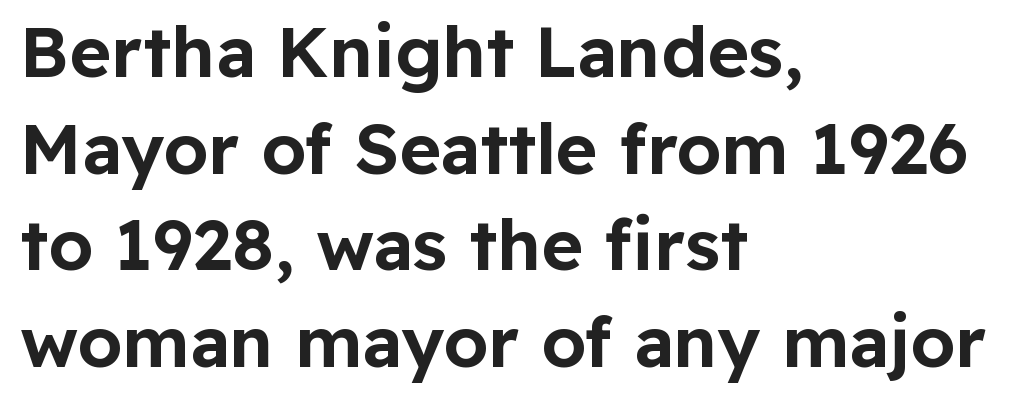
The image shows 71 px sans-serif type, upright; set left-aligned, normal line spacing (1.36x), normal letter spacing, not underlined; low stroke contrast and a medium x-height.
